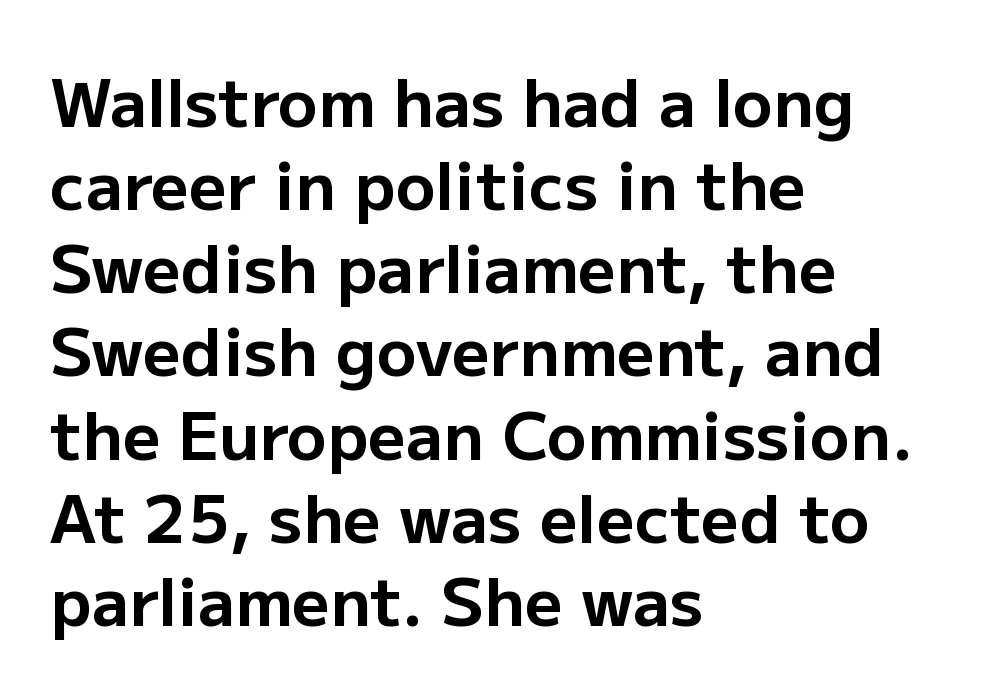
Think of a printed novel: that variable character pitch is what you see here. Ordinary non-slanted type is in use. One glance says typical: line gaps are just what's usual. No word sits above an underline. Thick stems and heavy bowls — unmistakably bold. Classification — sans serif.
